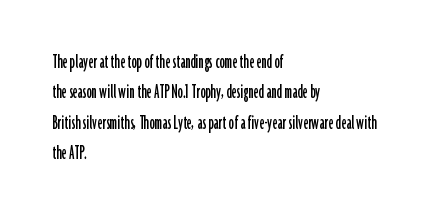
{"italic": "no", "underline": "no", "align": "left", "line_spacing": "normal", "line_spacing_ratio": 1.45, "letter_spacing": "normal", "letter_spacing_em": 0.0, "glyph_px": 21}
